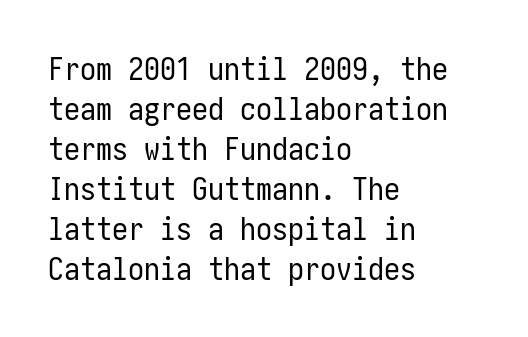
What stands out about the letter spacing? Nothing — it is the standard amount. Leading matches the norm, producing a regular column. Is this a sans? Yes — the strokes have no serifs. Quick note: not italic, upright. Visually the block forms a straight wall on the left and a jagged coastline on the right. This is not heavy type; no bold has been used.
